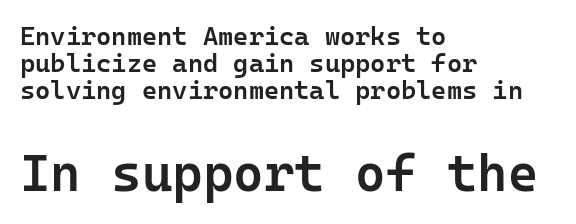
{"serif": "no", "italic": "no", "bold": "semi", "weight": "semibold", "width": "normal", "stroke_contrast": "low", "x_height": "medium", "underline": "no", "align": "left", "line_spacing": "tight", "line_spacing_ratio": 1.03, "letter_spacing": "normal", "letter_spacing_em": 0.0, "larger_block": "second", "size_ratio": 2.0, "glyph_px": 52}
